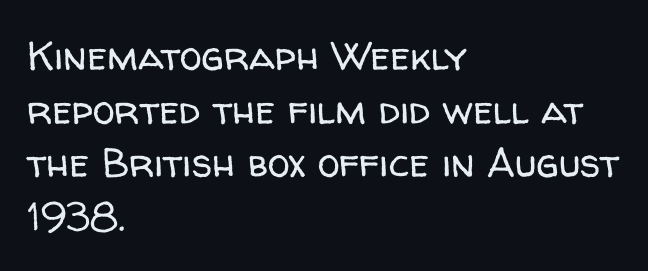
{"serif": "no", "italic": "no", "bold": "no", "weight": "regular", "width": "normal", "stroke_contrast": "low", "x_height": "medium", "monospaced": "no", "underline": "no", "align": "left", "line_spacing": "normal", "line_spacing_ratio": 1.34, "letter_spacing": "normal", "letter_spacing_em": 0.0, "glyph_px": 40}
